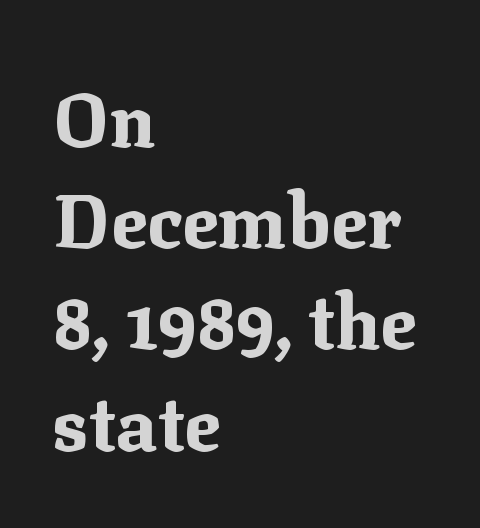
I'd describe the lettering as bold — thick and assertive. You could not count columns in this text — the font is proportionally spaced. Alignment: flush left. Inter-character spacing is left at the font's built-in metrics. The letters carry serifs — small finishing strokes at the ends of their stems. Posture: upright roman.
